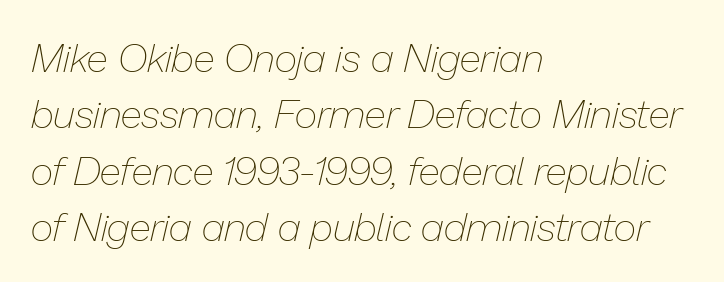
{"italic": "yes", "lean": "right", "slant_degrees": 13, "bold": "no", "weight": "thin", "width": "normal", "stroke_contrast": "low", "x_height": "medium", "monospaced": "no", "underline": "no", "align": "left", "line_spacing": "normal", "line_spacing_ratio": 1.41, "letter_spacing": "normal", "letter_spacing_em": 0.0, "glyph_px": 40}
